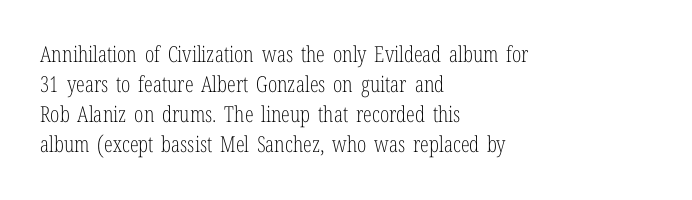
{"italic": "no", "bold": "no", "underline": "no", "align": "left", "line_spacing": "normal", "line_spacing_ratio": 1.37, "letter_spacing": "normal", "letter_spacing_em": 0.0, "glyph_px": 22}
